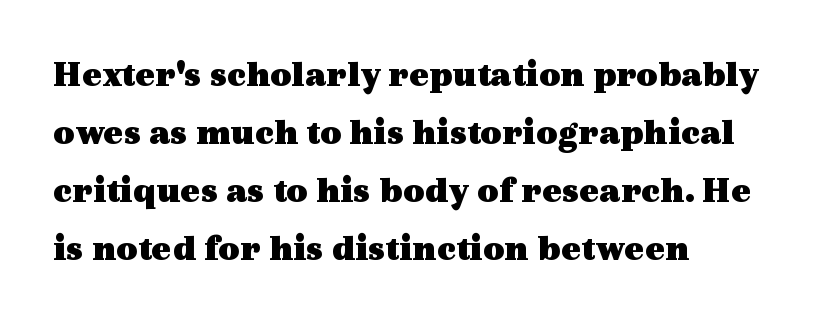
Q: Is the text bold? A: Yes.
Q: Is the text italic (slanted)? A: No, it is upright.
Q: Is the typeface a serif or a sans-serif typeface? A: Serif.
Q: Is the text underlined? A: No.
Q: How is the paragraph aligned? A: Left-aligned.
Q: Is the spacing between letters normal or unusually wide? A: Normal.
Q: Is the spacing between lines tight, normal or loose? A: Normal.
Q: Width (condensed, normal, or wide)? A: Wide.
Q: x-height? A: Medium.
Q: Monospaced? A: No.
